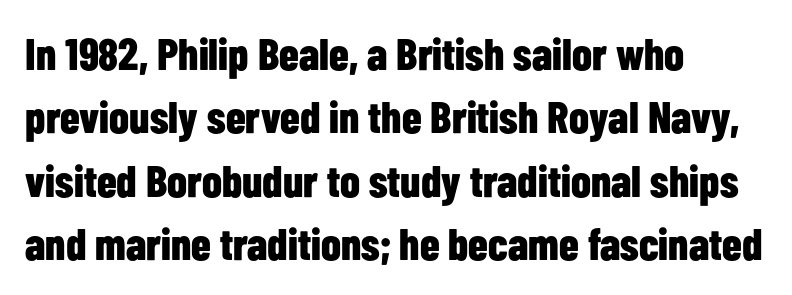
Characters follow at the spacing the type designer built in. The letters are bold, with thick, heavy strokes. The face used here is proportionally spaced, like ordinary book or web type. Look at the bottom of the vertical strokes: they stop flat, with no serifs. Normally led — the rows are evenly, conventionally spaced. The letters stand upright; this is a roman face.
